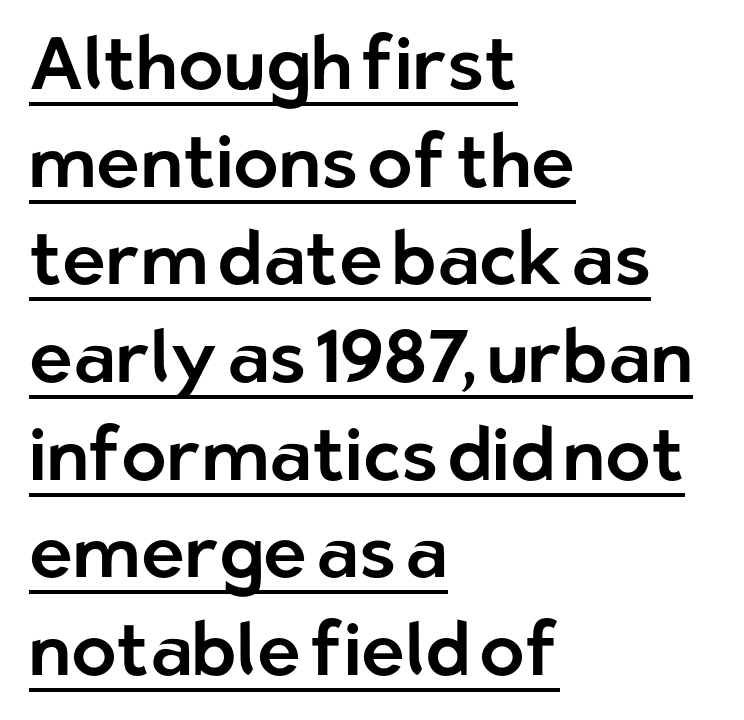
Descenders here cross a horizontal rule under the line. The specimen reads as upright at a glance. Looks like regular typesetting: each glyph gets only the width it needs. Notice how the passage keeps a crisp vertical edge on the left only. Stroke terminals: plain, sans-serif.
